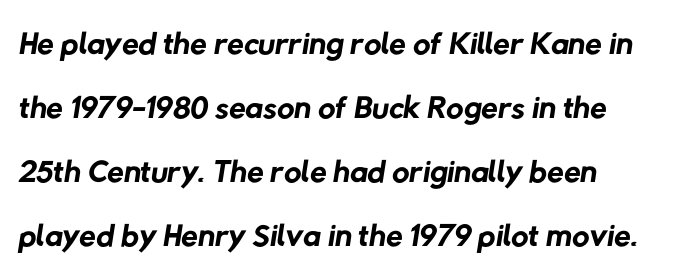
In terms of leading, this rendering sits right in the middle. The letters advance in unequal steps, a hallmark of proportional type. Counters stay open thanks to moderate or lighter strokes. Nothing sits at the stroke ends, so this counts as sans-serif. This rendering uses left alignment, leaving the right contour irregular. Descenders hang freely into open space.
